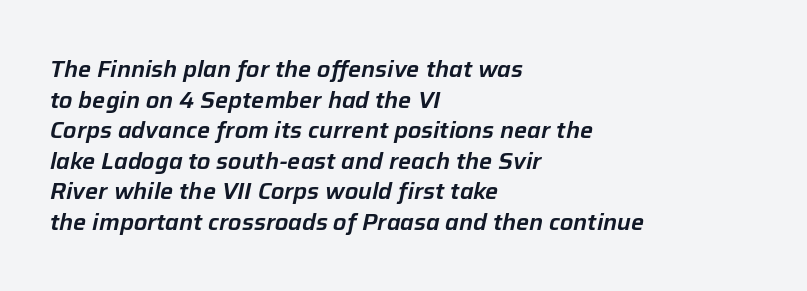
Anything drawn beneath the words? Only blank space. Horizontal alignment here is leftward, the default for most running prose. The passage shown has conventional tracking throughout. The rendering uses a moderate line-height, typical for paragraphs. An italicized treatment has been applied to the whole sample.
